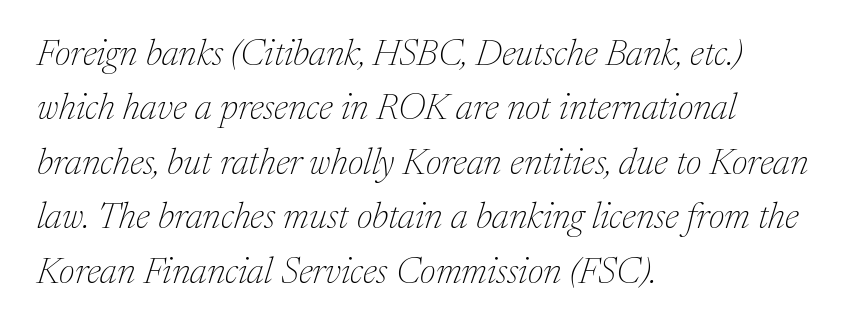
The image shows 37 px thin serif type, italic (leaning right); set left-aligned, normal line spacing (1.47x), normal letter spacing, not underlined; medium stroke contrast and a medium x-height.
